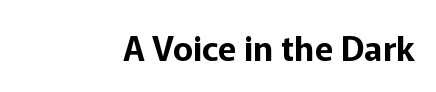
{"serif": "no", "italic": "no", "width": "normal", "stroke_contrast": "low", "x_height": "medium", "monospaced": "no", "underline": "no", "align": "right", "letter_spacing": "normal", "letter_spacing_em": 0.0, "glyph_px": 34}
